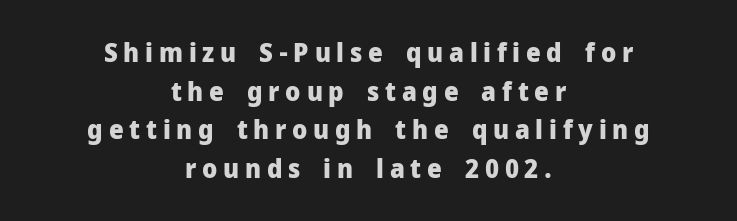
The image shows 26 px bold type, upright; set centered, normal line spacing (1.49x), unusually wide letter spacing (+0.22 em), not underlined.
